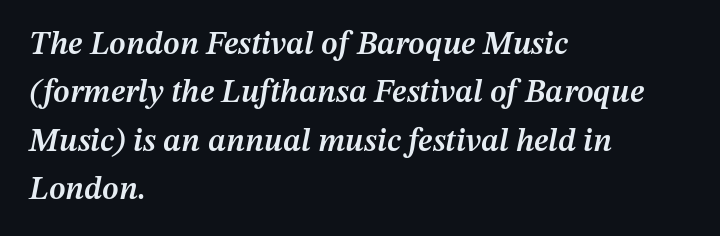
The image shows 32 px semibold type, italic (leaning right); set left-aligned, normal line spacing (1.51x), normal letter spacing, not underlined; medium stroke contrast and a medium x-height.
